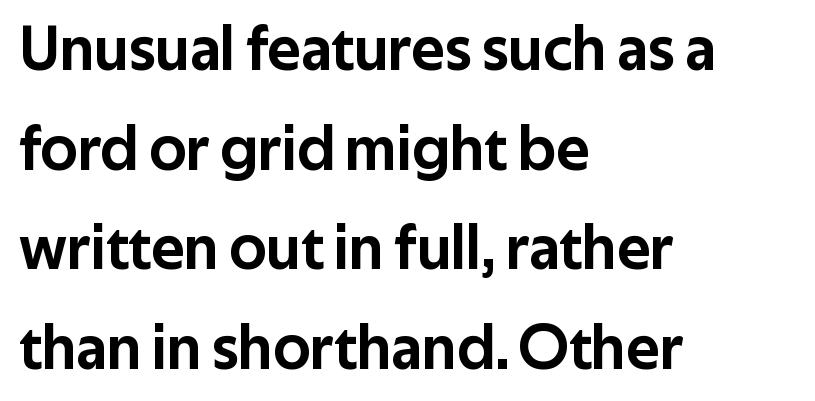
The image shows 63 px sans-serif type, upright; set left-aligned, normal line spacing (1.58x), normal letter spacing, not underlined; low stroke contrast and a medium x-height.
